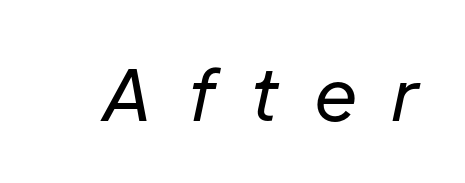
The image shows 70 px regular-weight type, italic (leaning right); set unusually wide letter spacing (+0.49 em), not underlined; low stroke contrast and a medium x-height.
